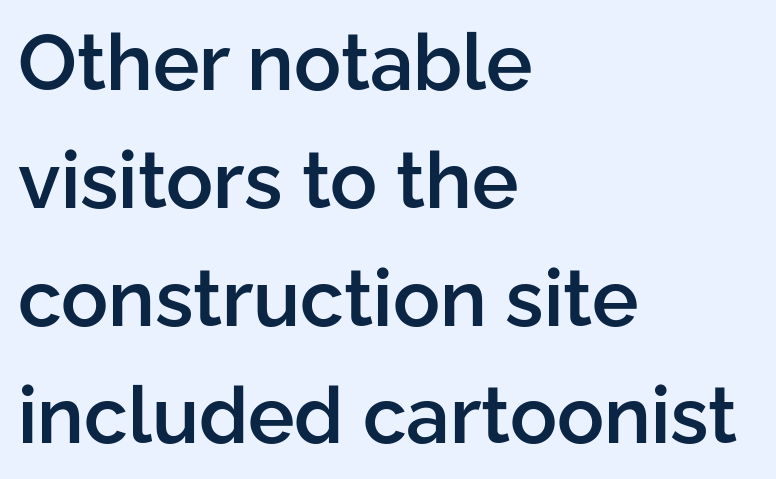
{"serif": "no", "italic": "no", "bold": "semi", "weight": "semibold", "width": "normal", "stroke_contrast": "low", "x_height": "medium", "monospaced": "no", "underline": "no", "align": "left", "line_spacing": "normal", "line_spacing_ratio": 1.51, "letter_spacing": "normal", "letter_spacing_em": 0.0, "glyph_px": 78}
